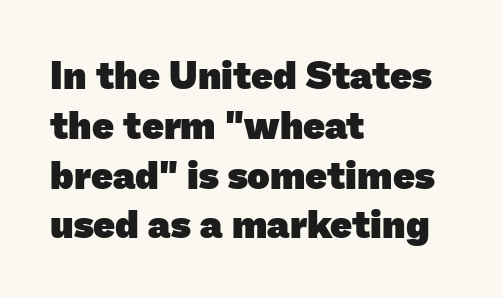
{"serif": "no", "bold": "yes", "weight": "heavy", "width": "normal", "stroke_contrast": "low", "x_height": "medium", "monospaced": "no", "underline": "no", "align": "left", "line_spacing": "normal", "line_spacing_ratio": 1.31, "letter_spacing": "normal", "letter_spacing_em": 0.0, "glyph_px": 38}
